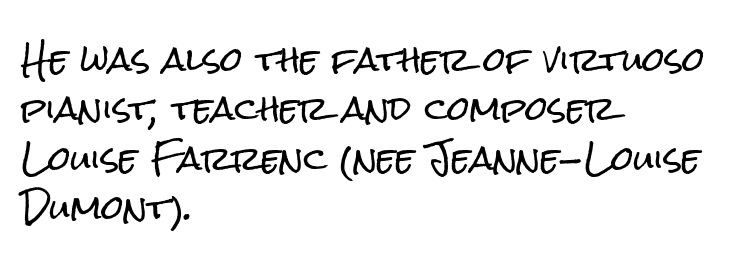
Line beginnings align vertically; line endings do not. The gaps between neighbouring characters are ordinary and unremarkable. The typography opts for an upright posture over an oblique one. The lines sit at an ordinary, default distance from one another.
